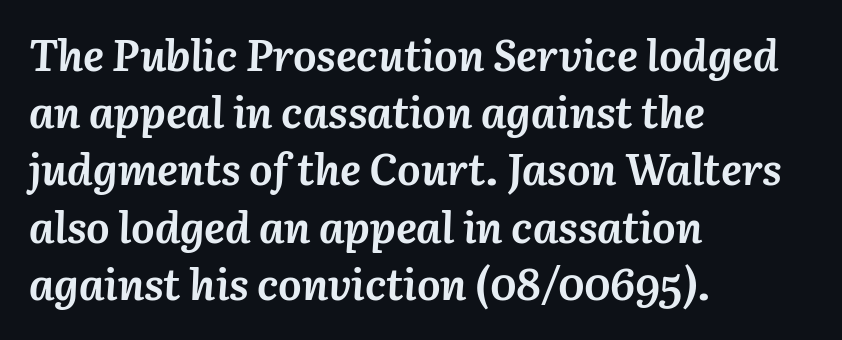
Q: Is the text bold? A: Yes.
Q: Is the text italic (slanted)? A: Yes, it leans right by about 3 degrees.
Q: Is the text underlined? A: No.
Q: How is the paragraph aligned? A: Left-aligned.
Q: Is the spacing between letters normal or unusually wide? A: Normal.
Q: Is the spacing between lines tight, normal or loose? A: Normal.
Q: Width (condensed, normal, or wide)? A: Normal.
Q: Stroke contrast? A: Medium.
Q: x-height? A: Medium.
Q: Monospaced? A: No.
